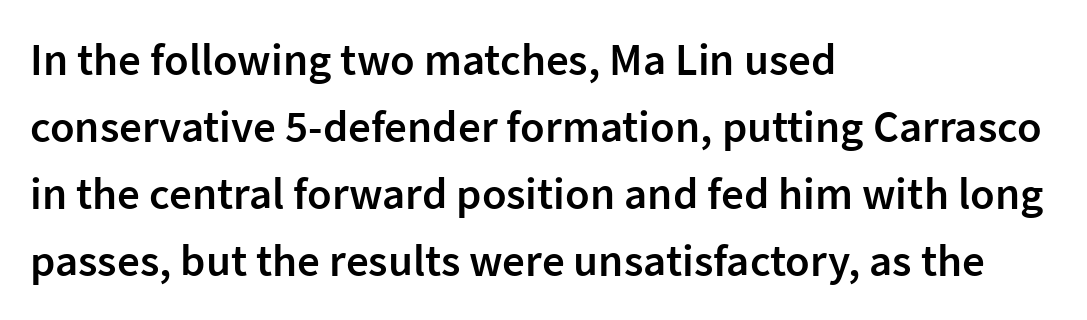
Q: Is the text bold? A: Semi-bold.
Q: Is the text italic (slanted)? A: No, it is upright.
Q: Is the typeface a serif or a sans-serif typeface? A: Sans-serif.
Q: Is the text underlined? A: No.
Q: How is the paragraph aligned? A: Left-aligned.
Q: Is the spacing between letters normal or unusually wide? A: Normal.
Q: Is the spacing between lines tight, normal or loose? A: Normal.
Q: Width (condensed, normal, or wide)? A: Normal.
Q: Stroke contrast? A: Low.
Q: x-height? A: Medium.
Q: Monospaced? A: No.
